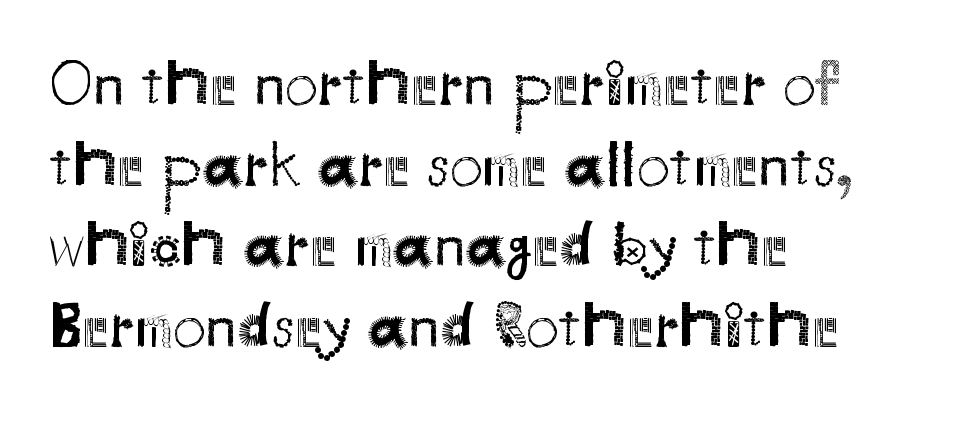
The letters look calm and open, with moderate or lighter stems. Look at the bottom of the vertical strokes: they stop flat, with no serifs. The strip under each line holds only bare page. The axis of the letterforms is exactly vertical. Looks like regular typesetting: each glyph gets only the width it needs.
